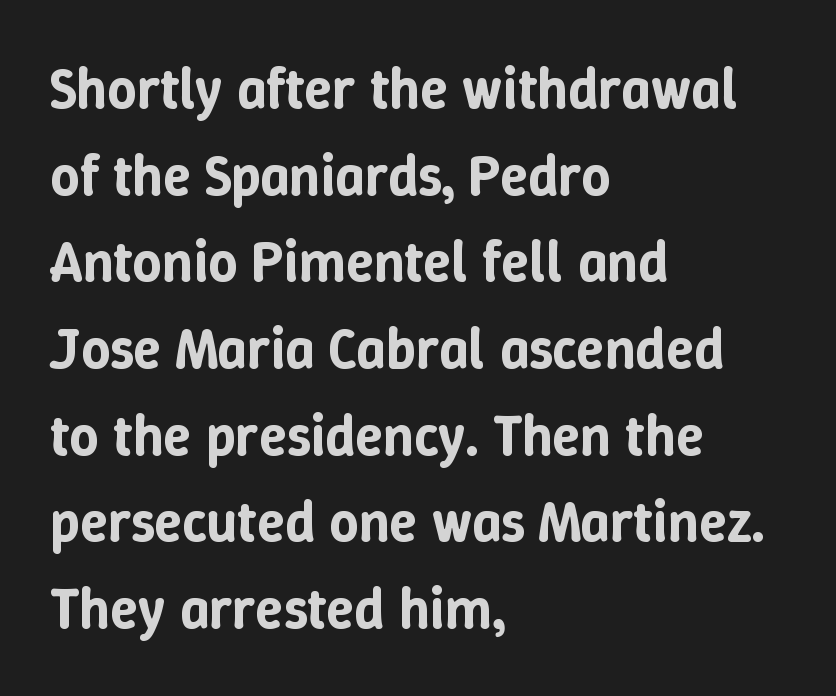
Students, note that the glyphs here touch the page at normal intervals. Looks like regular typesetting: each glyph gets only the width it needs. Teacher's note: observe the even left margin — that is flush-left alignment. Students, observe: this is what conventionally led text looks like. It's the straight-up-and-down kind of type. The specimen omits any rule beneath the text block's lines.
